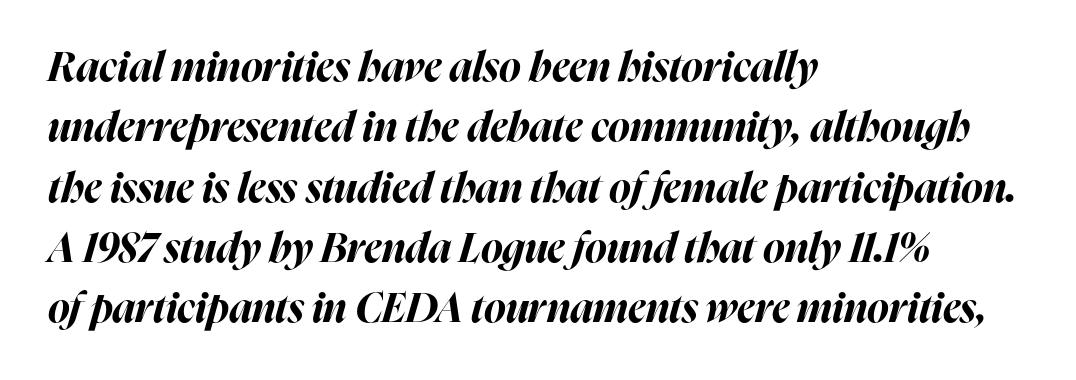
Heavy-handed strokes throughout: this text is bold. Underlining? Definitely not there. A typesetter would call this proportional, since set widths differ per character. The passage shown leans; its letterforms are oblique.
